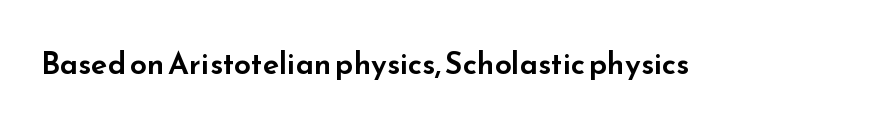
Q: Is the text italic (slanted)? A: No, it is upright.
Q: Is the typeface a serif or a sans-serif typeface? A: Sans-serif.
Q: Is the text underlined? A: No.
Q: Is the spacing between letters normal or unusually wide? A: Normal.
Q: Width (condensed, normal, or wide)? A: Wide.
Q: Stroke contrast? A: Low.
Q: x-height? A: Small.
Q: Monospaced? A: No.
